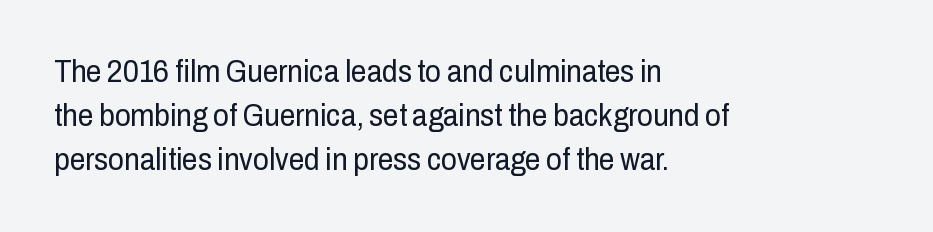
The image shows 31 px regular-weight, condensed sans-serif type, upright; set left-aligned, normal line spacing (1.42x), normal letter spacing, not underlined; low stroke contrast and a medium x-height.
